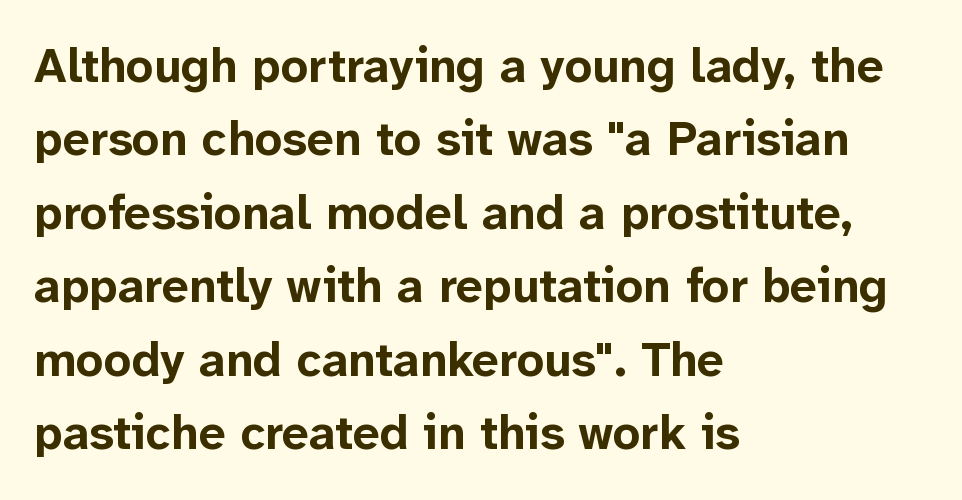
Q: Is the text bold? A: Yes.
Q: Is the text italic (slanted)? A: No, it is upright.
Q: Is the typeface a serif or a sans-serif typeface? A: Sans-serif.
Q: Is the text underlined? A: No.
Q: How is the paragraph aligned? A: Left-aligned.
Q: Is the spacing between letters normal or unusually wide? A: Normal.
Q: Is the spacing between lines tight, normal or loose? A: Normal.
Q: Width (condensed, normal, or wide)? A: Normal.
Q: Stroke contrast? A: Low.
Q: x-height? A: Medium.
Q: Monospaced? A: No.
